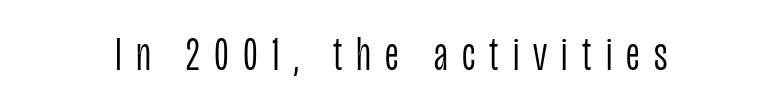
The image shows 49 px light, condensed sans-serif type, upright; set unusually wide letter spacing (+0.29 em), not underlined; low stroke contrast and a large x-height.
